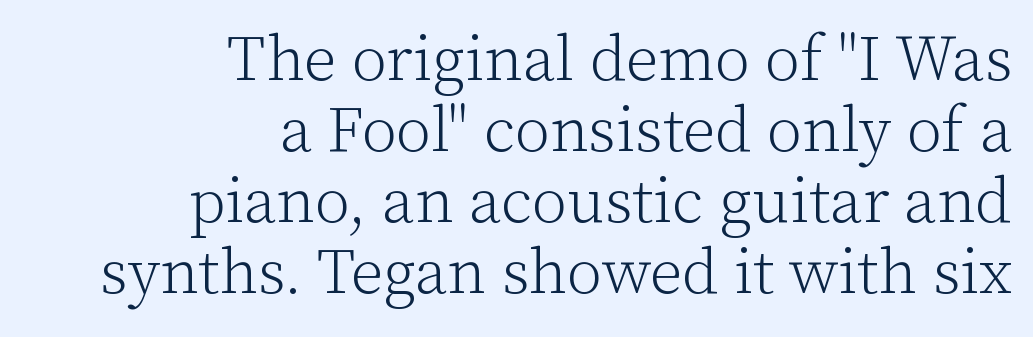
{"serif": "yes", "italic": "no", "bold": "no", "weight": "light", "width": "normal", "stroke_contrast": "low", "x_height": "medium", "monospaced": "no", "underline": "no", "align": "right", "line_spacing": "tight", "line_spacing_ratio": 1.11, "letter_spacing": "normal", "letter_spacing_em": 0.0, "glyph_px": 64}
